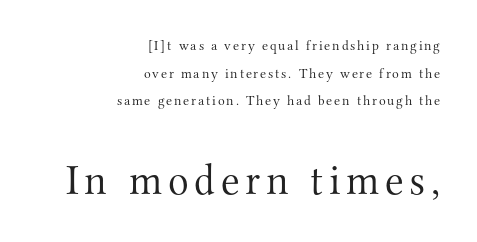
Decoration check: the copy has no underline. The lines are quadded right. The letters in the lower block stand taller than those in the block above. Here the designer chose a conventional face with non-uniform glyph widths. A light-to-regular cut is what we see here. This is the regular roman posture of the typeface.
